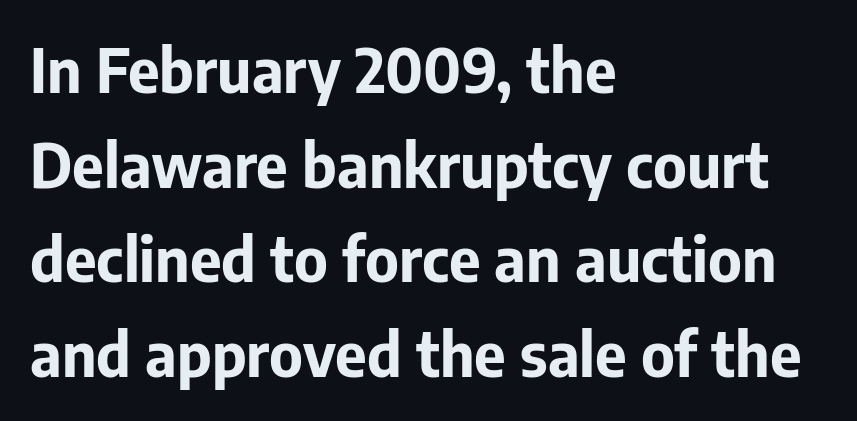
{"serif": "no", "italic": "no", "bold": "yes", "weight": "bold", "width": "normal", "stroke_contrast": "low", "x_height": "medium", "monospaced": "no", "underline": "no", "align": "left", "line_spacing": "normal", "line_spacing_ratio": 1.55, "letter_spacing": "normal", "letter_spacing_em": 0.0, "glyph_px": 61}
